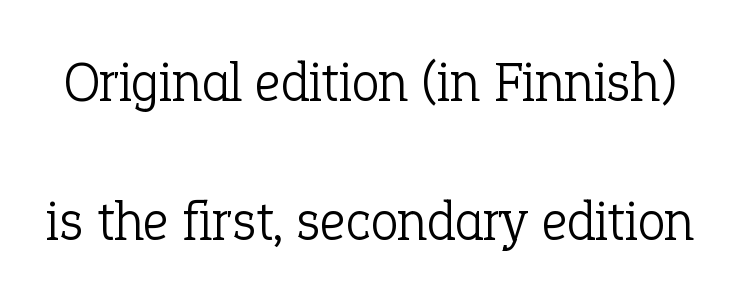
Q: Is the text bold? A: No.
Q: Is the text italic (slanted)? A: No, it is upright.
Q: Is the typeface a serif or a sans-serif typeface? A: Serif.
Q: Is the text underlined? A: No.
Q: Is the spacing between letters normal or unusually wide? A: Normal.
Q: Is the spacing between lines tight, normal or loose? A: Loose.
Q: Width (condensed, normal, or wide)? A: Normal.
Q: Stroke contrast? A: Low.
Q: x-height? A: Medium.
Q: Monospaced? A: No.
